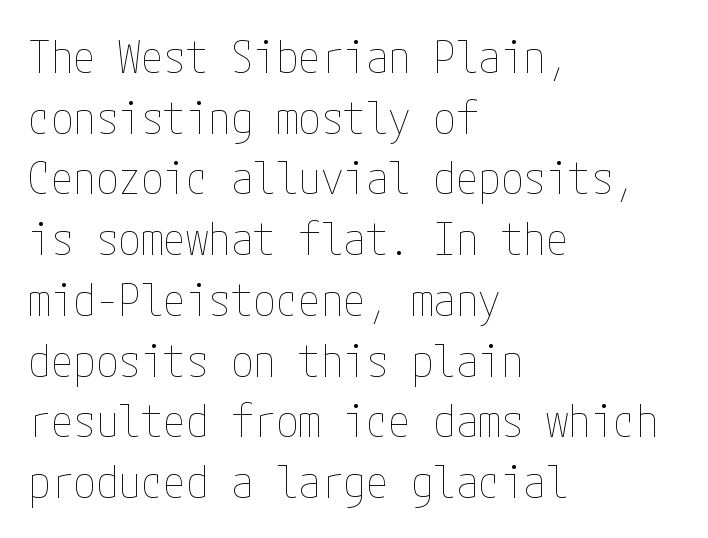
The designer left line spacing at the default. How are the letters spaced? Ordinarily, with no added tracking. Which margin do the lines hug? The left one — the right edge is uneven. Nobody drew a line under any word here. The axis of the letterforms is exactly vertical. Compared with a typical body face, this is equally light or lighter still.
